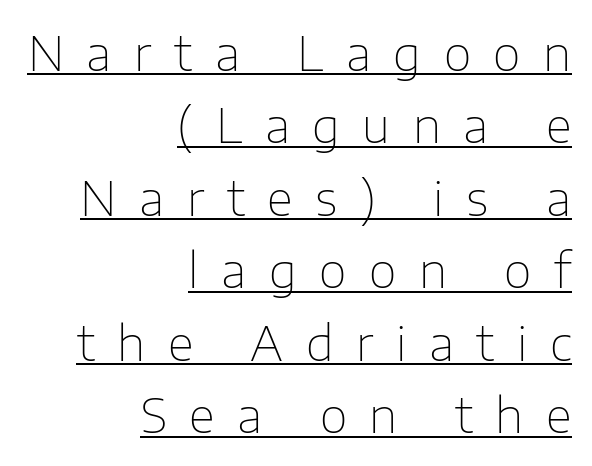
The image shows 48 px thin sans-serif type, upright; set right-aligned, normal line spacing (1.51x), unusually wide letter spacing (+0.47 em), underlined; low stroke contrast and a medium x-height.
